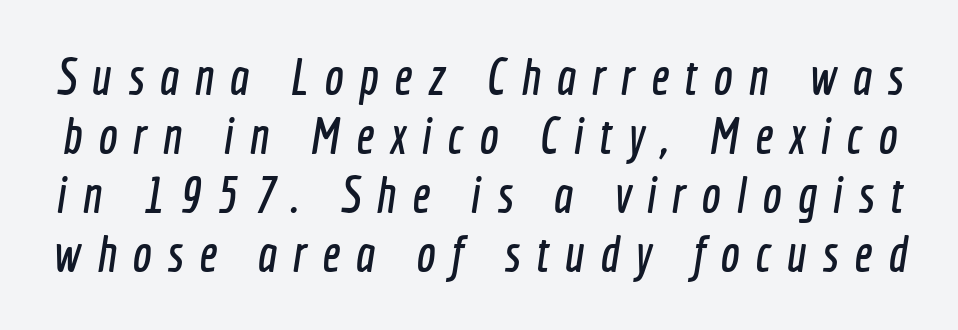
The image shows 51 px condensed sans-serif type; set line spacing 1.16x, unusually wide letter spacing (+0.31 em), not underlined; a medium x-height.
